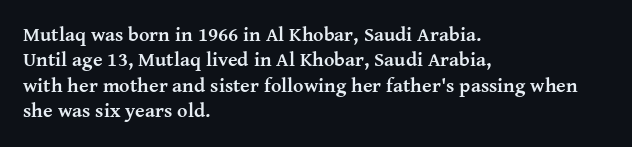
Characters follow at the spacing the type designer built in. What's the leading like? Ordinary, nothing unusual. Horizontal alignment here is leftward, the default for most running prose. The words here are not underlined. The typesetting leans heavy: a genuine bold.
